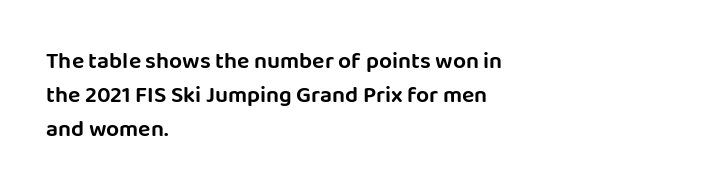
Q: Is the text italic (slanted)? A: No, it is upright.
Q: Is the text underlined? A: No.
Q: How is the paragraph aligned? A: Left-aligned.
Q: Is the spacing between letters normal or unusually wide? A: Normal.
Q: Is the spacing between lines tight, normal or loose? A: Normal.
